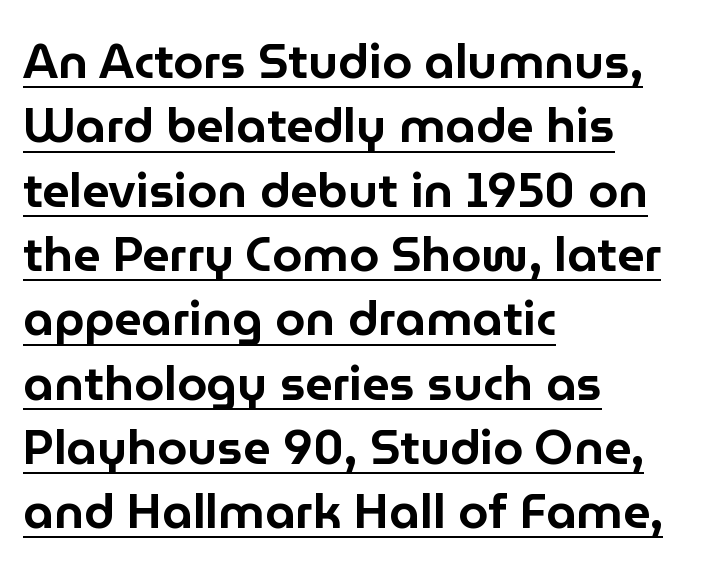
Like a heading marked for emphasis, these lines bear an underscore. The rendering keeps characters at their native spacing. These lines are set flush left with a ragged right edge. Serifs: no, the terminals of the letterforms are clean.
